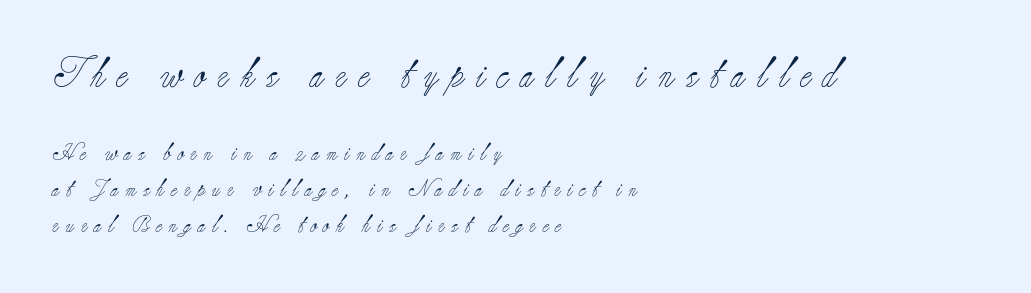
{"serif": "yes", "bold": "no", "weight": "light", "width": "normal", "stroke_contrast": "low", "x_height": "small", "monospaced": "no", "underline": "no", "align": "left", "line_spacing": "loose", "line_spacing_ratio": 2.13, "letter_spacing": "wide", "letter_spacing_em": 0.4, "larger_block": "first", "size_ratio": 1.76, "glyph_px": 30}
